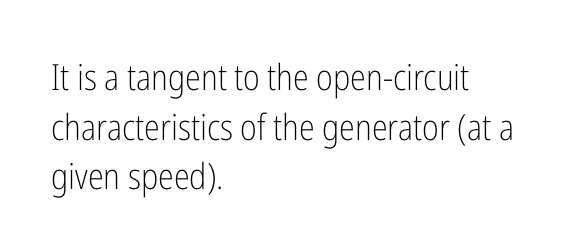
Q: Is the text bold? A: No.
Q: Is the text italic (slanted)? A: No, it is upright.
Q: Is the typeface a serif or a sans-serif typeface? A: Sans-serif.
Q: Is the text underlined? A: No.
Q: How is the paragraph aligned? A: Left-aligned.
Q: Is the spacing between letters normal or unusually wide? A: Normal.
Q: Is the spacing between lines tight, normal or loose? A: Normal.
Q: Width (condensed, normal, or wide)? A: Condensed.
Q: Stroke contrast? A: Low.
Q: x-height? A: Medium.
Q: Monospaced? A: No.
